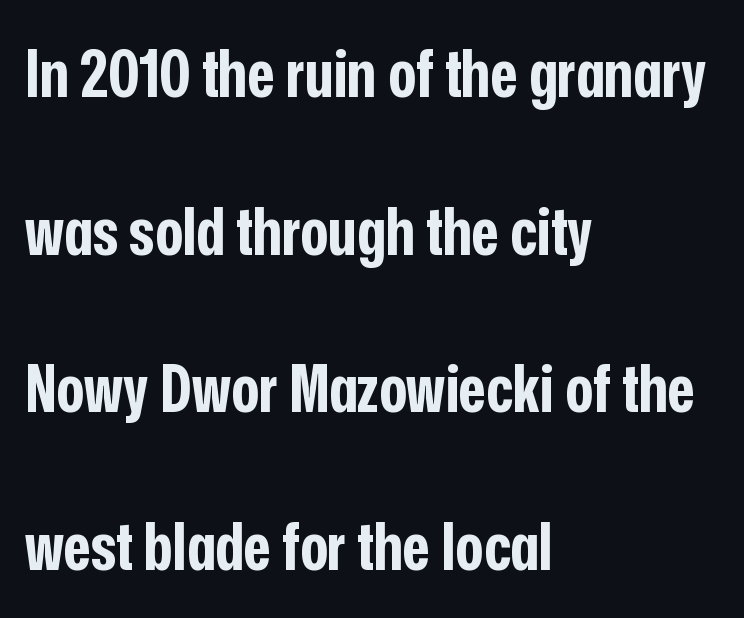
The image shows 66 px bold, condensed sans-serif type, upright; set left-aligned, loose line spacing (2.39x), normal letter spacing, not underlined; low stroke contrast and a medium x-height.
